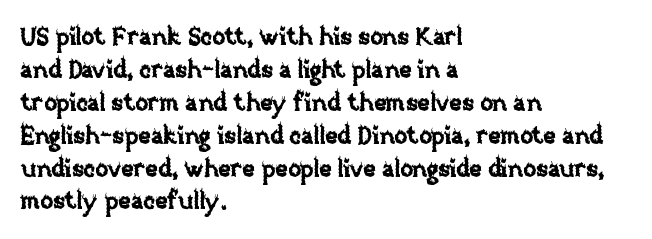
The image shows 24 px text type, upright; set left-aligned, normal line spacing (1.37x), normal letter spacing, not underlined.
